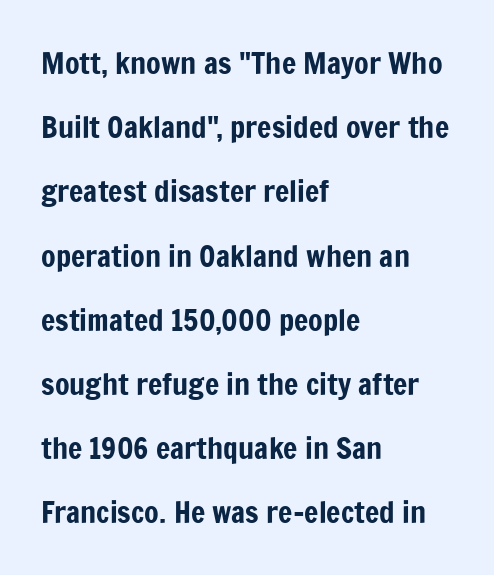
Q: Is the text italic (slanted)? A: No, it is upright.
Q: Is the typeface a serif or a sans-serif typeface? A: Sans-serif.
Q: Is the text underlined? A: No.
Q: How is the paragraph aligned? A: Left-aligned.
Q: Is the spacing between letters normal or unusually wide? A: Normal.
Q: Is the spacing between lines tight, normal or loose? A: Loose.
Q: Width (condensed, normal, or wide)? A: Condensed.
Q: Stroke contrast? A: Low.
Q: x-height? A: Medium.
Q: Monospaced? A: No.
